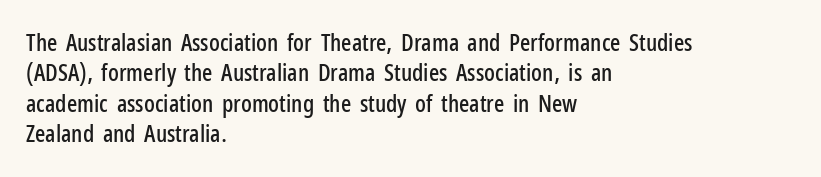
Unmarked baselines from the first word to the last. Short and long lines alike share a common starting point at left. The horizontal fit of the characters is conventional and even. Leading matches the norm, producing a regular column. In terms of posture, this sample is upright.
